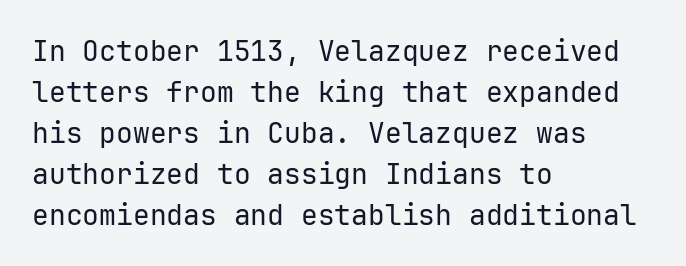
Decoration check: the copy has no underline. Think standard paragraph weight, or any step lighter than that. The rendering shows plain stroke endings on the letterforms — a sans-serif design. The tracking reads as untouched default to a designer's eye. Notice how the stems are strictly vertical — no italics here. Horizontal bands of white between lines are of average thickness.
